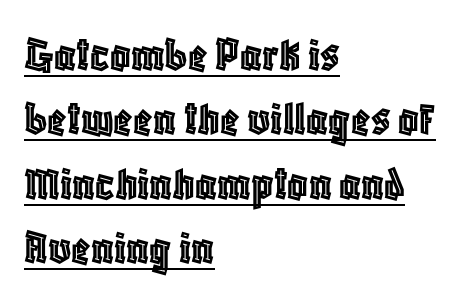
{"italic": "no", "width": "condensed", "x_height": "large", "monospaced": "no", "underline": "yes", "align": "left", "line_spacing": "normal", "line_spacing_ratio": 1.29, "letter_spacing": "normal", "letter_spacing_em": 0.0, "glyph_px": 50}
